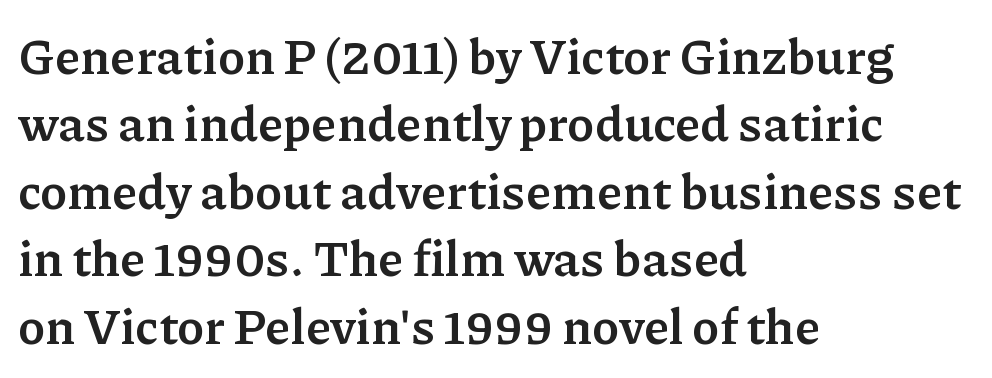
Q: Is the text bold? A: Yes.
Q: Is the text italic (slanted)? A: No, it is upright.
Q: Is the typeface a serif or a sans-serif typeface? A: Serif.
Q: Is the text underlined? A: No.
Q: How is the paragraph aligned? A: Left-aligned.
Q: Is the spacing between letters normal or unusually wide? A: Normal.
Q: Is the spacing between lines tight, normal or loose? A: Normal.
Q: Width (condensed, normal, or wide)? A: Normal.
Q: Stroke contrast? A: Low.
Q: x-height? A: Medium.
Q: Monospaced? A: No.
